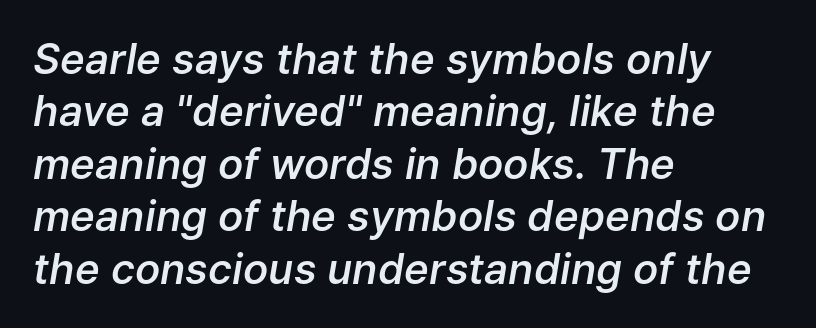
{"italic": "yes", "lean": "right", "slant_degrees": 9, "bold": "semi", "weight": "semibold", "width": "normal", "stroke_contrast": "low", "x_height": "medium", "monospaced": "no", "underline": "no", "align": "left", "line_spacing": "normal", "line_spacing_ratio": 1.25, "letter_spacing": "normal", "letter_spacing_em": 0.0, "glyph_px": 42}
